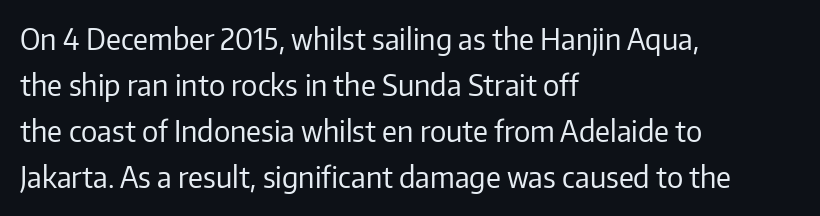
Q: Is the text bold? A: No.
Q: Is the text italic (slanted)? A: No, it is upright.
Q: Is the typeface a serif or a sans-serif typeface? A: Sans-serif.
Q: Is the text underlined? A: No.
Q: How is the paragraph aligned? A: Left-aligned.
Q: Is the spacing between letters normal or unusually wide? A: Normal.
Q: Is the spacing between lines tight, normal or loose? A: Normal.
Q: Width (condensed, normal, or wide)? A: Normal.
Q: Stroke contrast? A: Low.
Q: x-height? A: Medium.
Q: Monospaced? A: No.
